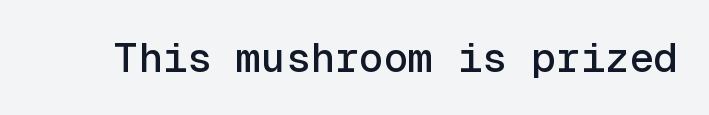
The image shows 41 px sans-serif type, upright, monospaced; set normal letter spacing, not underlined; a medium x-height.
